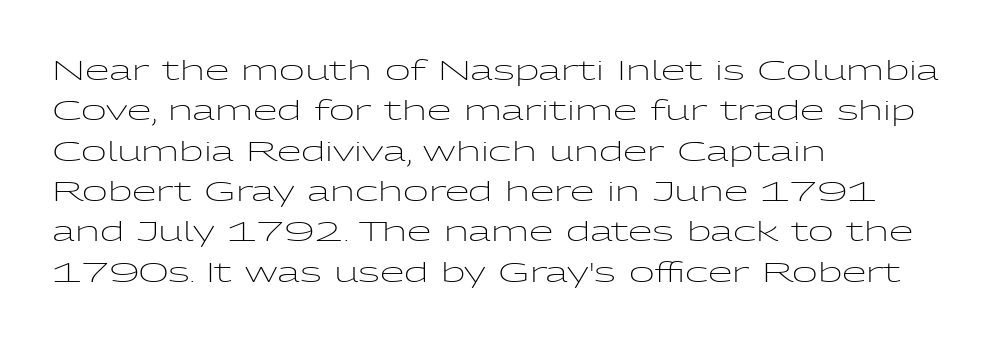
The image shows 28 px light, wide sans-serif type, upright; set left-aligned, normal line spacing (1.44x), normal letter spacing, not underlined; low stroke contrast and a medium x-height.
